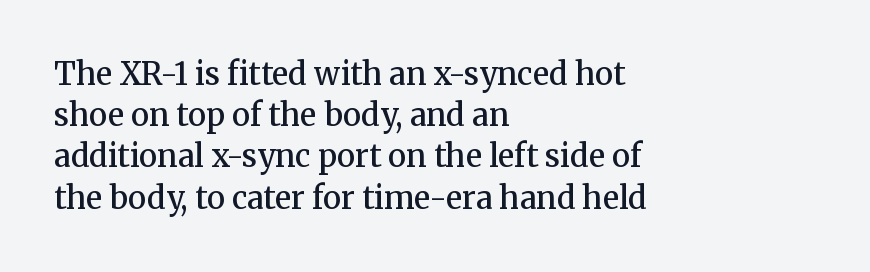
{"serif": "yes", "italic": "no", "bold": "semi", "weight": "semibold", "width": "normal", "stroke_contrast": "medium", "x_height": "medium", "monospaced": "no", "underline": "no", "align": "left", "line_spacing": "normal", "line_spacing_ratio": 1.33, "letter_spacing": "normal", "letter_spacing_em": 0.0, "glyph_px": 31}
